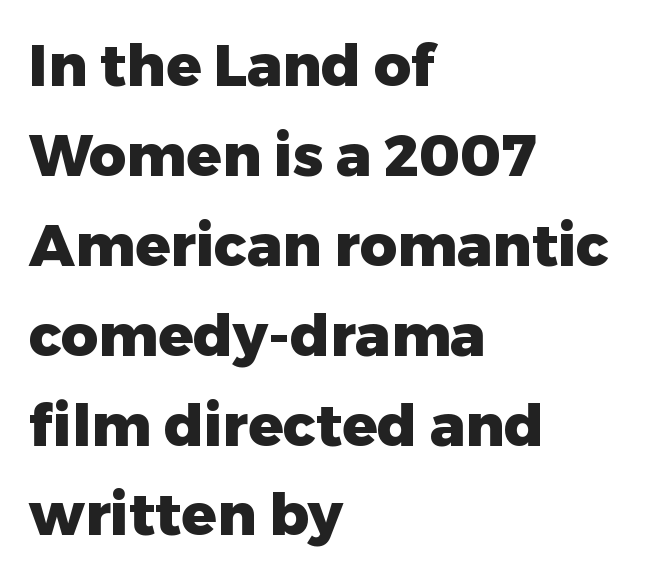
{"serif": "no", "italic": "no", "bold": "yes", "weight": "heavy", "width": "normal", "stroke_contrast": "low", "x_height": "medium", "monospaced": "no", "underline": "no", "align": "left", "line_spacing": "normal", "line_spacing_ratio": 1.55, "letter_spacing": "normal", "letter_spacing_em": 0.0, "glyph_px": 58}
